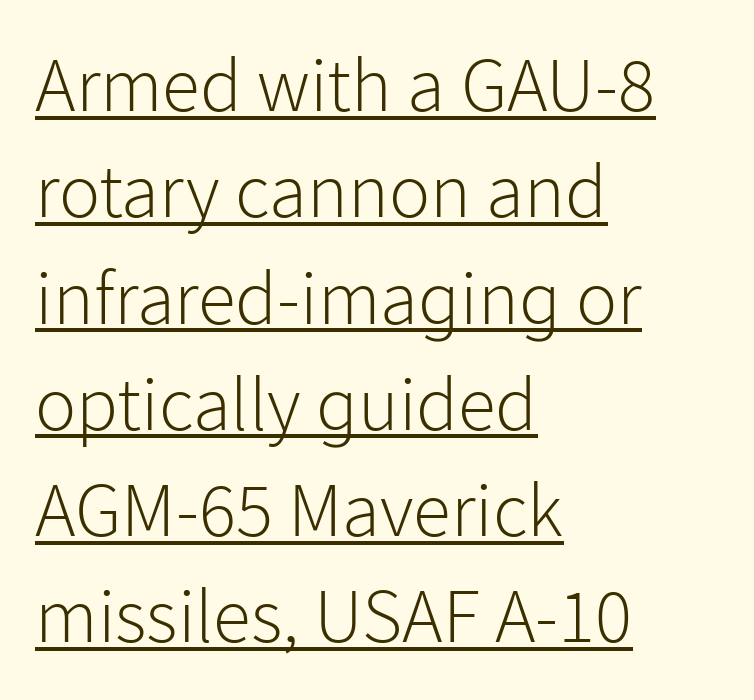
The typography opts for an upright posture over an oblique one. Proportional: the letters do not fall into vertical columns. The lettering is marked with a stroke running underneath it. Examine the stroke ends and you'll find no serifs.
